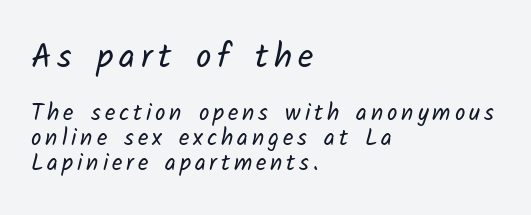
Q: Is the text bold? A: No.
Q: Is the typeface a serif or a sans-serif typeface? A: Sans-serif.
Q: Is the text underlined? A: No.
Q: How is the paragraph aligned? A: Left-aligned.
Q: Is the spacing between lines tight, normal or loose? A: Tight.
Q: Which block of text is set in a larger size, the first (top) or the second (bottom)? A: The first (top) one.
Q: Width (condensed, normal, or wide)? A: Normal.
Q: Stroke contrast? A: Low.
Q: x-height? A: Medium.
Q: Monospaced? A: No.
